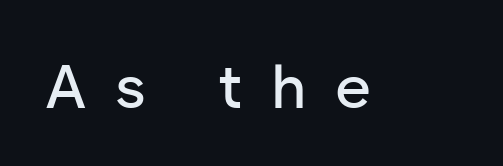
{"serif": "no", "italic": "no", "width": "normal", "stroke_contrast": "low", "x_height": "medium", "monospaced": "no", "underline": "no", "letter_spacing": "wide", "letter_spacing_em": 0.46, "glyph_px": 62}
